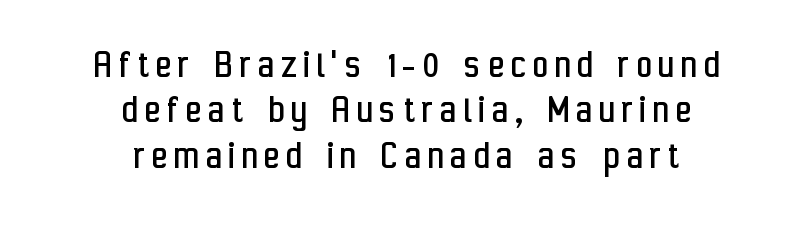
Q: Is the text bold? A: No.
Q: Is the text italic (slanted)? A: No, it is upright.
Q: Is the typeface a serif or a sans-serif typeface? A: Sans-serif.
Q: Is the text underlined? A: No.
Q: How is the paragraph aligned? A: Centered.
Q: Is the spacing between lines tight, normal or loose? A: Tight.
Q: Width (condensed, normal, or wide)? A: Condensed.
Q: Stroke contrast? A: Low.
Q: x-height? A: Medium.
Q: Monospaced? A: No.
